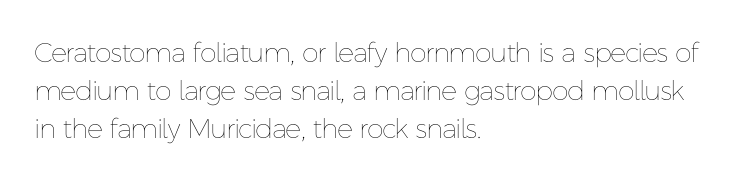
{"italic": "no", "bold": "no", "underline": "no", "align": "left", "line_spacing": "normal", "line_spacing_ratio": 1.4, "letter_spacing": "normal", "letter_spacing_em": 0.0, "glyph_px": 27}
